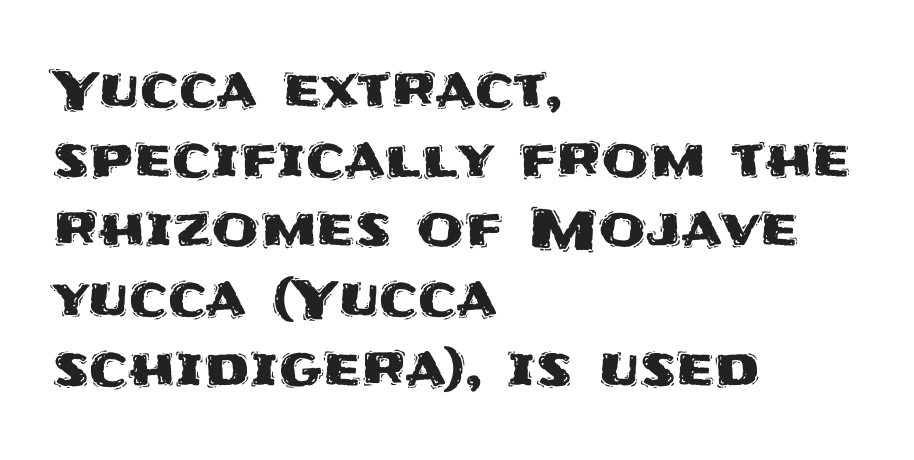
This sample uses plain, unmodified letter spacing. What kind of face is this? One without serifs — a sans. A classic flush-left, rag-right setting is used for this passage. Honestly, the row spacing looks completely unremarkable. Varying glyph widths throughout — classic text-font behaviour.
